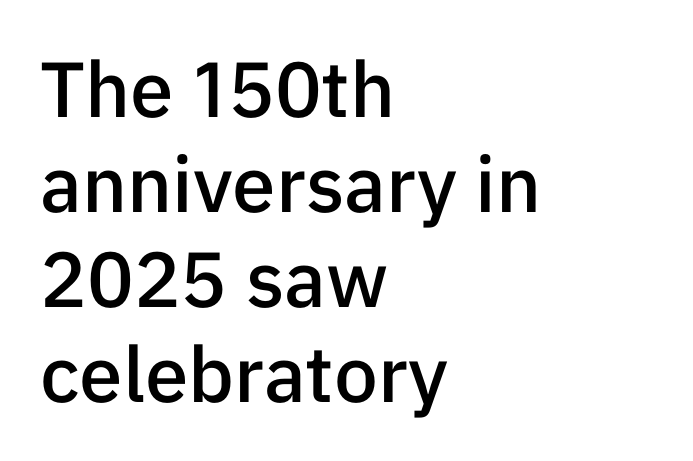
Q: Is the text bold? A: Semi-bold.
Q: Is the text italic (slanted)? A: No, it is upright.
Q: Is the typeface a serif or a sans-serif typeface? A: Sans-serif.
Q: Is the text underlined? A: No.
Q: How is the paragraph aligned? A: Left-aligned.
Q: Is the spacing between letters normal or unusually wide? A: Normal.
Q: Width (condensed, normal, or wide)? A: Normal.
Q: Stroke contrast? A: Low.
Q: x-height? A: Medium.
Q: Monospaced? A: No.
